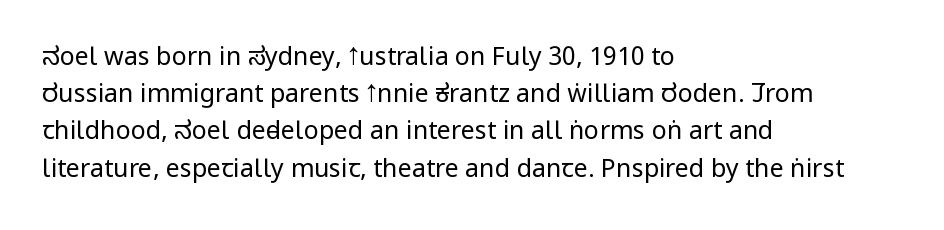
Q: Is the text bold? A: No.
Q: Is the text italic (slanted)? A: No, it is upright.
Q: Is the text underlined? A: No.
Q: How is the paragraph aligned? A: Left-aligned.
Q: Is the spacing between letters normal or unusually wide? A: Normal.
Q: Is the spacing between lines tight, normal or loose? A: Normal.
